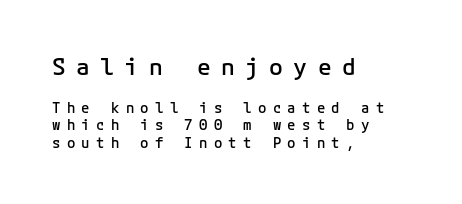
The image shows 23 px text type, upright; set left-aligned, line spacing 1.24x, unusually wide letter spacing (+0.45 em), not underlined; the first (top) block is 1.64x larger.
